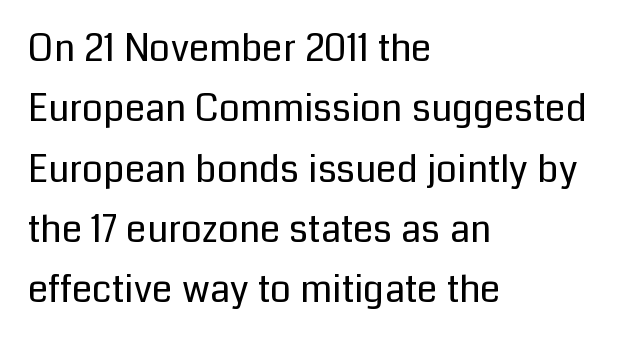
The image shows 37 px regular-weight sans-serif type, upright; set left-aligned, normal line spacing (1.63x), normal letter spacing, not underlined; low stroke contrast and a medium x-height.
